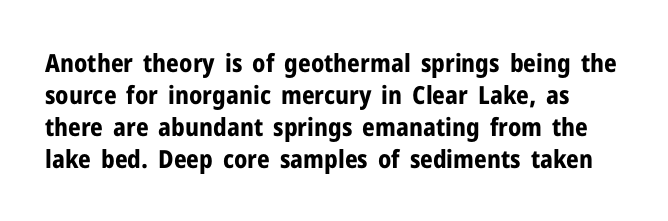
Each row of text sits above clean, open space. In terms of leading, this rendering sits right in the middle. Characters remain perfectly vertical along every line. The sample has been set heavy, in full bold. The horizontal fit of the characters is conventional and even.
